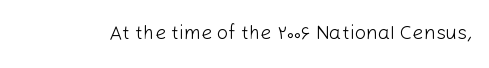
Q: Is the text bold? A: No.
Q: Is the text italic (slanted)? A: No, it is upright.
Q: Is the text underlined? A: No.
Q: Is the spacing between letters normal or unusually wide? A: Normal.
